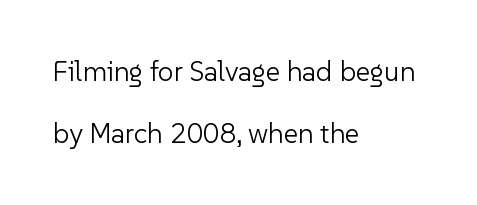
The typeface chosen for these lines omits serifs. Heft: none added — not bold. The text block is weighted toward the left margin, trailing off unevenly rightward. The tracking reads as untouched default to a designer's eye. The space beneath each line is pristine and unruled.
